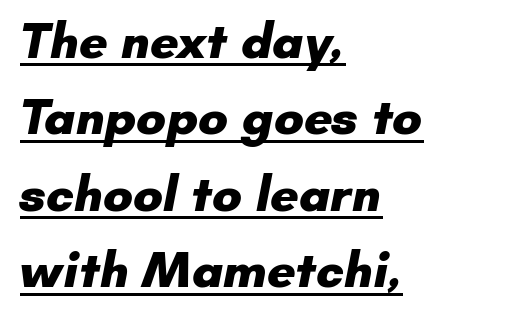
The image shows 50 px heavy sans-serif type; set left-aligned, normal line spacing (1.53x), normal letter spacing, underlined; low stroke contrast and a small x-height.
